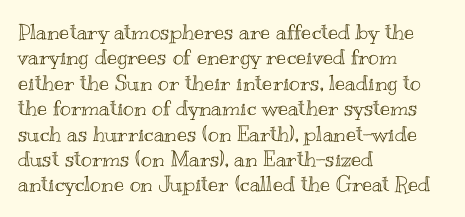
{"italic": "no", "underline": "no", "align": "left", "line_spacing_ratio": 1.21, "letter_spacing": "normal", "letter_spacing_em": 0.0, "glyph_px": 21}
